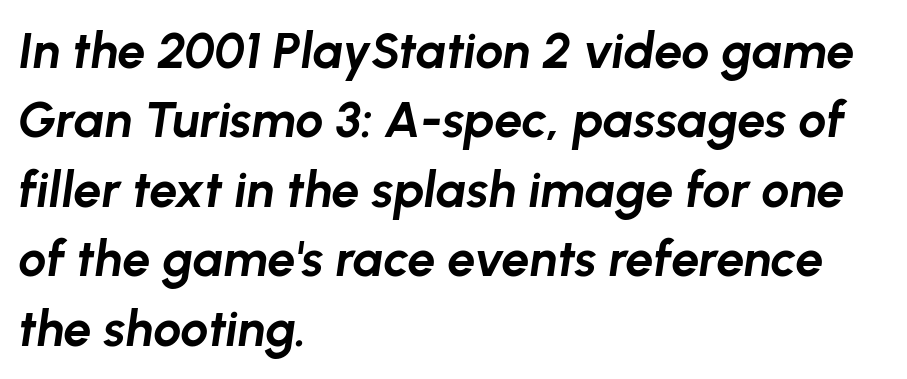
Q: Is the text bold? A: Yes.
Q: Is the text italic (slanted)? A: Yes, it leans right by about 8 degrees.
Q: Is the text underlined? A: No.
Q: How is the paragraph aligned? A: Left-aligned.
Q: Is the spacing between letters normal or unusually wide? A: Normal.
Q: Is the spacing between lines tight, normal or loose? A: Normal.
Q: Width (condensed, normal, or wide)? A: Normal.
Q: Stroke contrast? A: Low.
Q: x-height? A: Medium.
Q: Monospaced? A: No.
